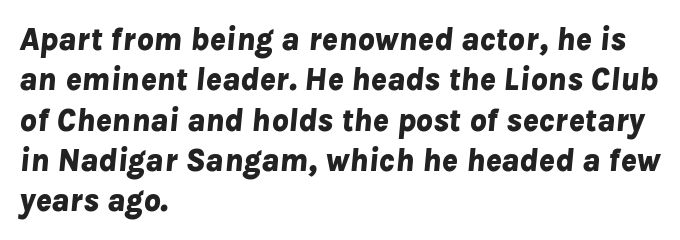
The image shows 33 px bold type, italic (leaning right); set left-aligned, line spacing 1.22x, normal letter spacing, not underlined; low stroke contrast and a medium x-height.
